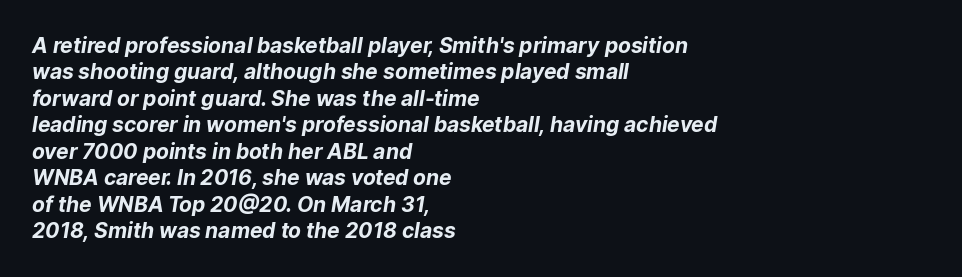
The image shows 21 px bold type; set left-aligned, normal line spacing (1.26x), normal letter spacing, not underlined.
